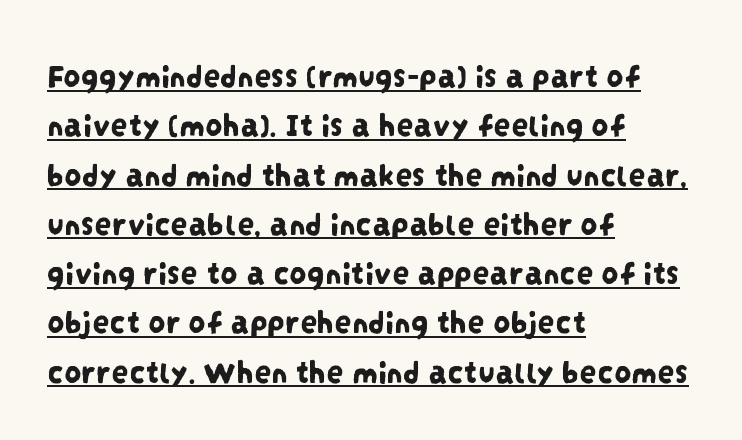
Proportional: the letters do not fall into vertical columns. A typographer would call this underscored text. Short note: letters normally spaced. Alignment: flush left. Are there feet on the stems? There aren't — it's a sans. Leading: standard.
